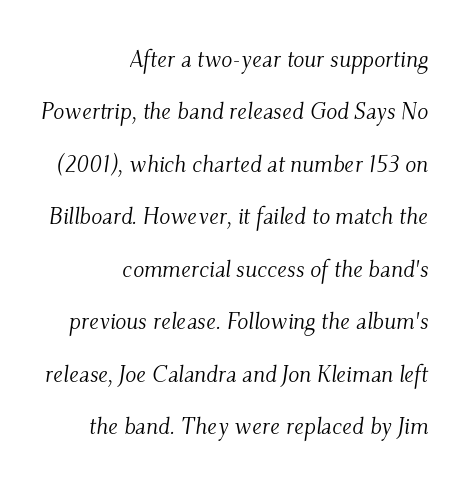
Q: Is the text bold? A: No.
Q: Is the text italic (slanted)? A: Yes, it leans right by about 9 degrees.
Q: Is the text underlined? A: No.
Q: How is the paragraph aligned? A: Right-aligned.
Q: Is the spacing between letters normal or unusually wide? A: Normal.
Q: Is the spacing between lines tight, normal or loose? A: Loose.
